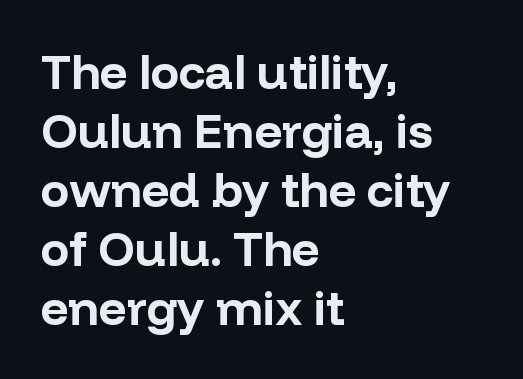
Q: Is the text bold? A: Yes.
Q: Is the text italic (slanted)? A: No, it is upright.
Q: Is the typeface a serif or a sans-serif typeface? A: Sans-serif.
Q: Is the text underlined? A: No.
Q: How is the paragraph aligned? A: Left-aligned.
Q: Is the spacing between letters normal or unusually wide? A: Normal.
Q: Width (condensed, normal, or wide)? A: Normal.
Q: Stroke contrast? A: Low.
Q: x-height? A: Medium.
Q: Monospaced? A: No.
